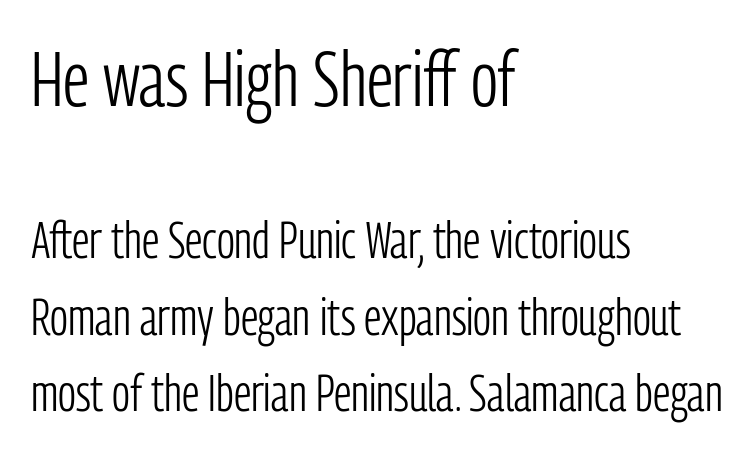
{"serif": "no", "italic": "no", "bold": "no", "weight": "light", "width": "condensed", "stroke_contrast": "low", "x_height": "medium", "monospaced": "no", "underline": "no", "align": "left", "line_spacing": "normal", "line_spacing_ratio": 1.5, "letter_spacing": "normal", "letter_spacing_em": 0.0, "larger_block": "first", "size_ratio": 1.51, "glyph_px": 77}
